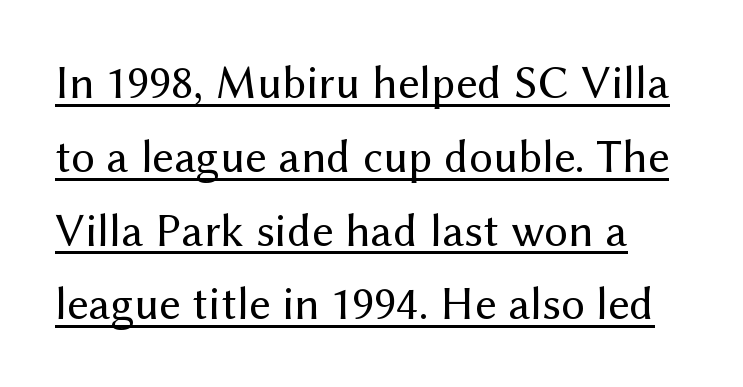
The image shows 47 px regular-weight sans-serif type, upright; set normal line spacing (1.57x), normal letter spacing, underlined; medium stroke contrast and a medium x-height.
